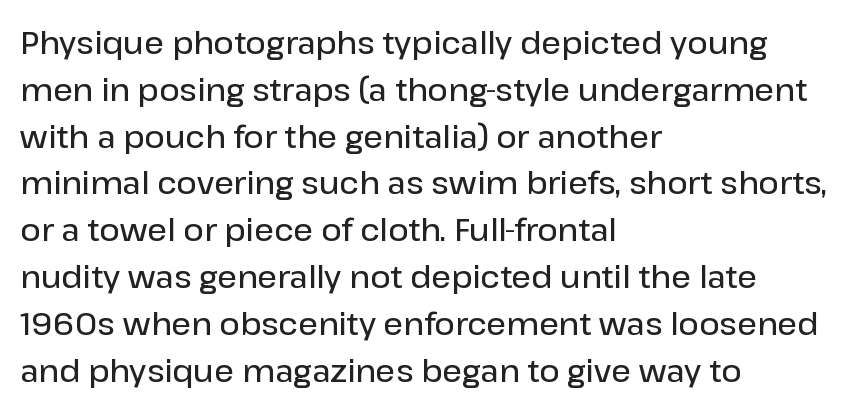
The image shows 31 px semibold sans-serif type, upright; set left-aligned, normal line spacing (1.51x), normal letter spacing, not underlined; low stroke contrast and a medium x-height.
